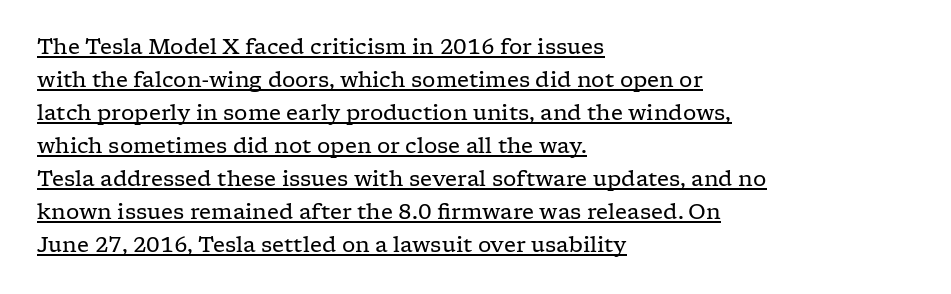
{"italic": "no", "bold": "no", "underline": "yes", "align": "left", "line_spacing": "normal", "line_spacing_ratio": 1.57, "letter_spacing": "normal", "letter_spacing_em": 0.0, "glyph_px": 21}
